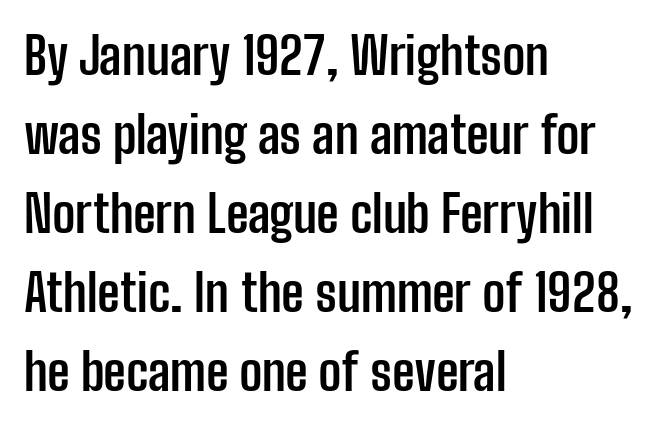
Q: Is the text bold? A: Yes.
Q: Is the text italic (slanted)? A: No, it is upright.
Q: Is the typeface a serif or a sans-serif typeface? A: Sans-serif.
Q: Is the text underlined? A: No.
Q: How is the paragraph aligned? A: Left-aligned.
Q: Is the spacing between letters normal or unusually wide? A: Normal.
Q: Is the spacing between lines tight, normal or loose? A: Normal.
Q: Width (condensed, normal, or wide)? A: Condensed.
Q: Stroke contrast? A: Low.
Q: x-height? A: Medium.
Q: Monospaced? A: No.
